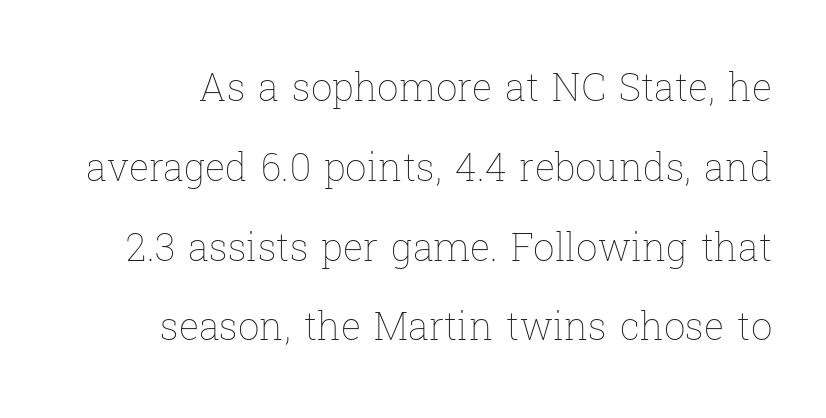
Words float on clear page, feet unadorned. Is there any slant? The stems are plumb. Think of a printed novel: that variable character pitch is what you see here. Letters have the restrained weight of plain body copy at most.
